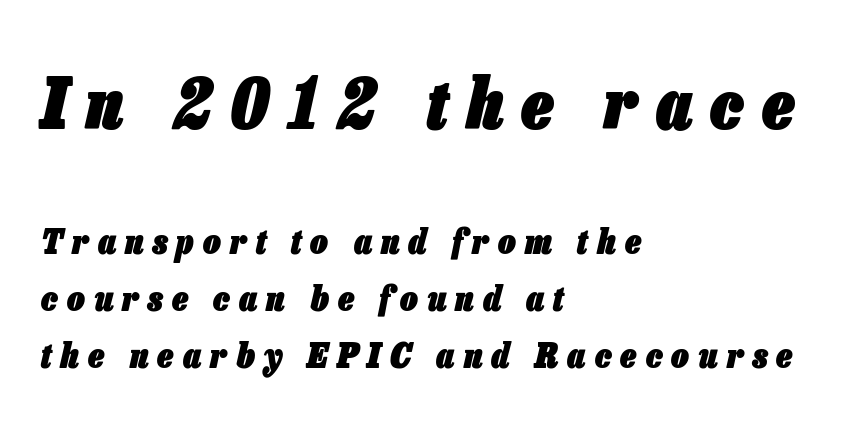
{"italic": "yes", "lean": "right", "slant_degrees": 13, "bold": "yes", "weight": "heavy", "width": "condensed", "stroke_contrast": "low", "x_height": "medium", "monospaced": "no", "underline": "no", "align": "left", "line_spacing": "normal", "line_spacing_ratio": 1.62, "letter_spacing": "wide", "letter_spacing_em": 0.26, "larger_block": "first", "size_ratio": 2.0, "glyph_px": 70}
